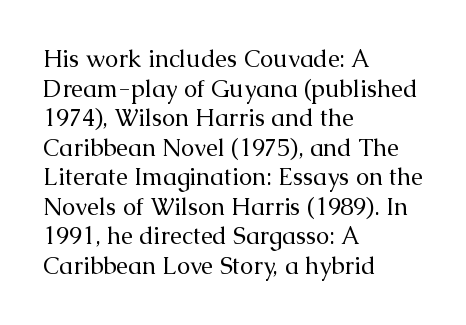
{"italic": "no", "bold": "no", "underline": "no", "align": "left", "line_spacing_ratio": 1.23, "letter_spacing": "normal", "letter_spacing_em": 0.0, "glyph_px": 24}
